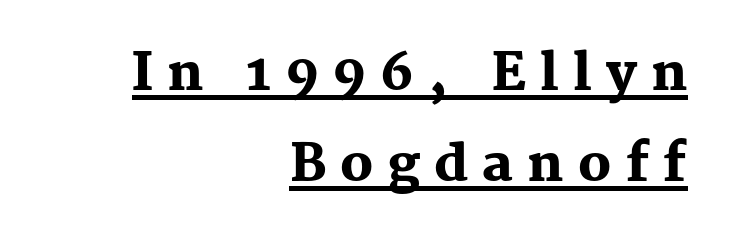
Note the varied advance widths — an 'i' is clearly narrower than an 'm'. The type is letterspaced generously, with wide tracking. This is roman type, the default non-slanted kind. What weight is shown? A full bold with thick strokes.
